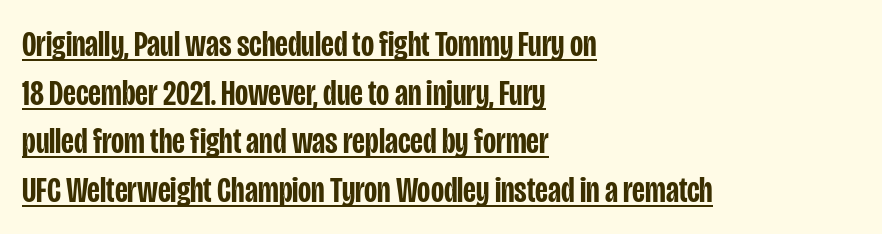
Q: Is the text bold? A: Semi-bold.
Q: Is the text italic (slanted)? A: No, it is upright.
Q: Is the typeface a serif or a sans-serif typeface? A: Sans-serif.
Q: Is the text underlined? A: Yes.
Q: How is the paragraph aligned? A: Left-aligned.
Q: Is the spacing between letters normal or unusually wide? A: Normal.
Q: Is the spacing between lines tight, normal or loose? A: Normal.
Q: Width (condensed, normal, or wide)? A: Condensed.
Q: Stroke contrast? A: Low.
Q: x-height? A: Large.
Q: Monospaced? A: No.
